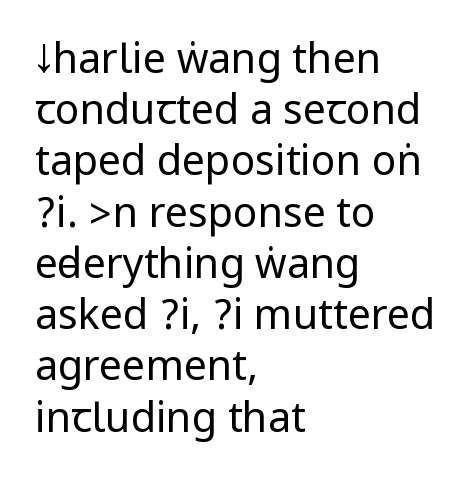
Q: Is the text bold? A: No.
Q: Is the text italic (slanted)? A: No, it is upright.
Q: Is the typeface a serif or a sans-serif typeface? A: Sans-serif.
Q: Is the text underlined? A: No.
Q: How is the paragraph aligned? A: Left-aligned.
Q: Is the spacing between letters normal or unusually wide? A: Normal.
Q: Is the spacing between lines tight, normal or loose? A: Normal.
Q: Width (condensed, normal, or wide)? A: Condensed.
Q: Stroke contrast? A: Low.
